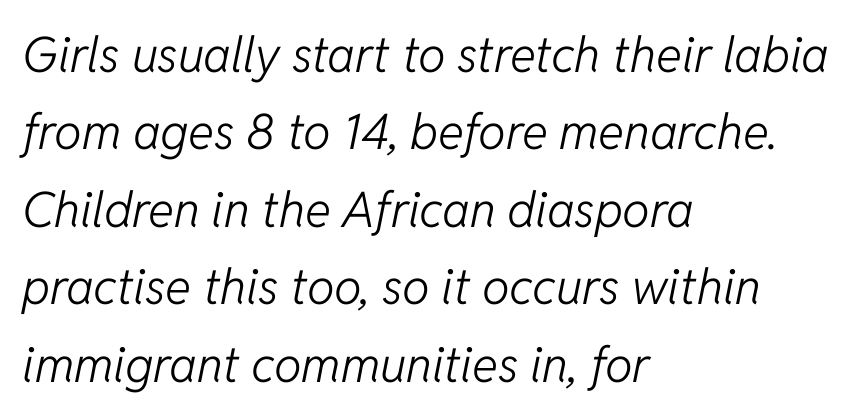
The image shows 49 px light type, italic (leaning right); set left-aligned, normal line spacing (1.58x), normal letter spacing, not underlined; low stroke contrast and a medium x-height.
